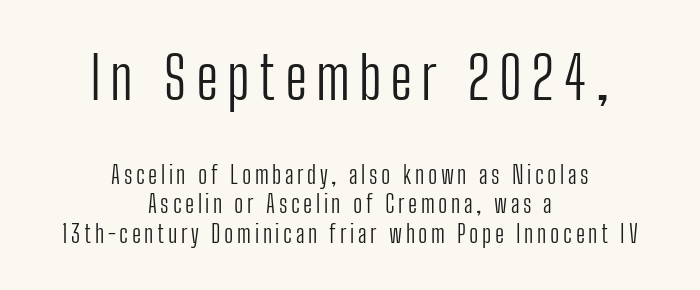
{"serif": "no", "italic": "no", "bold": "no", "weight": "light", "width": "condensed", "stroke_contrast": "low", "x_height": "medium", "monospaced": "no", "underline": "no", "align": "center", "line_spacing_ratio": 1.22, "larger_block": "first", "size_ratio": 2.46, "glyph_px": 59}
